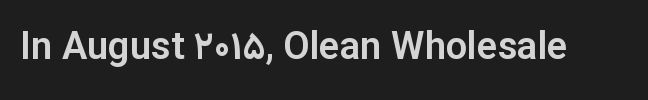
The string is rendered with underlining switched off. Is this a sans? Yes — the strokes have no serifs. Character widths vary here, with narrow letters taking less room than wide ones. Posture: vertical. These lines keep a tight, regular rhythm from letter to letter.
